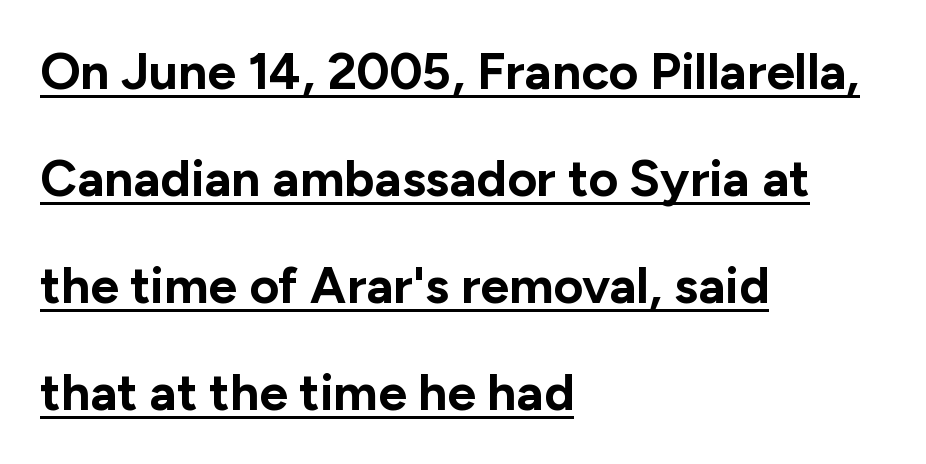
The image shows 51 px bold sans-serif type, upright; set left-aligned, loose line spacing (2.1x), normal letter spacing, underlined; low stroke contrast and a medium x-height.
